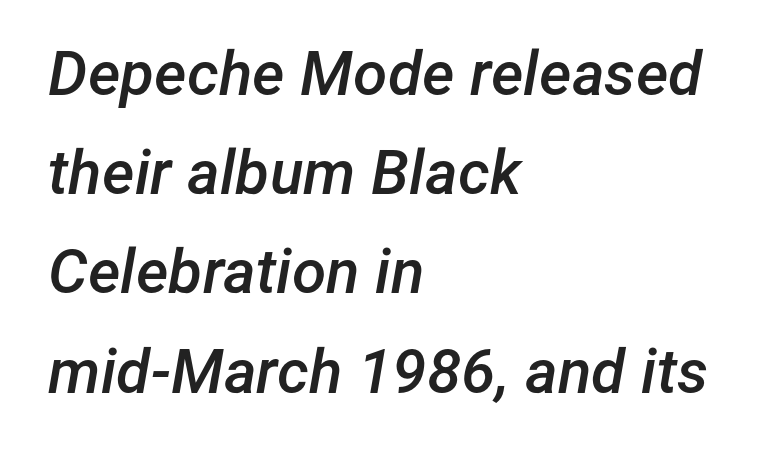
Every letter is mildly thick-stroked: semibold rather than bold. Proportional: the letters do not fall into vertical columns. The face used here is rendered with its standard letterfit. Slant detected: the letters are inclined. Leftover space on each line is placed entirely after the last word. Whoever set this chose a conventional vertical rhythm.
